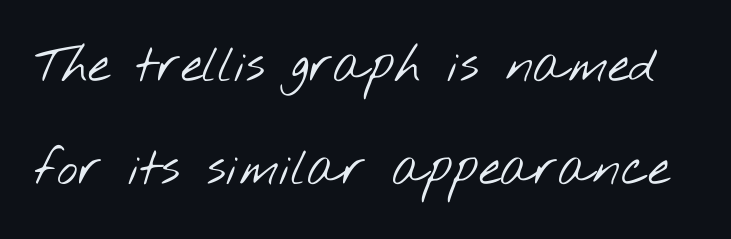
Q: Is the text bold? A: No.
Q: Is the typeface a serif or a sans-serif typeface? A: Sans-serif.
Q: Is the text underlined? A: No.
Q: Is the spacing between letters normal or unusually wide? A: Normal.
Q: Is the spacing between lines tight, normal or loose? A: Loose.
Q: Width (condensed, normal, or wide)? A: Wide.
Q: Stroke contrast? A: Low.
Q: x-height? A: Small.
Q: Monospaced? A: No.
